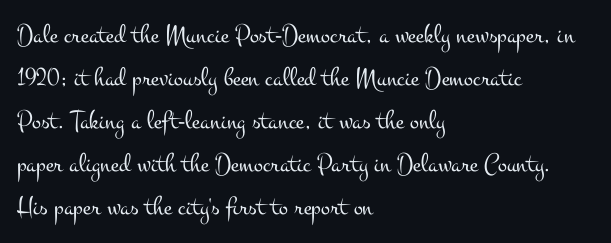
Q: Is the text bold? A: No.
Q: Is the text italic (slanted)? A: Yes.
Q: Is the text underlined? A: No.
Q: How is the paragraph aligned? A: Left-aligned.
Q: Is the spacing between letters normal or unusually wide? A: Normal.
Q: Is the spacing between lines tight, normal or loose? A: Normal.
